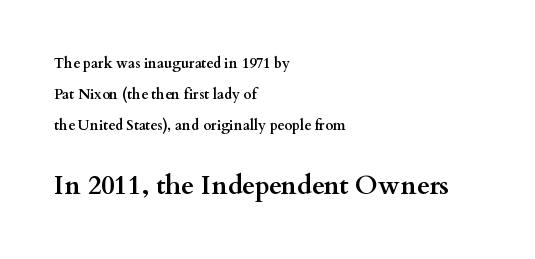
Casual observation: everything's shoved over to the left. Typographic density is high because the face is bold. Glyph-to-glyph distance matches everyday printed text. Is there much room between lines? Yes — plenty of vertical air separates them. Notice how the stems are strictly vertical — no italics here. This layout puts the modest block above and the oversized block below.
